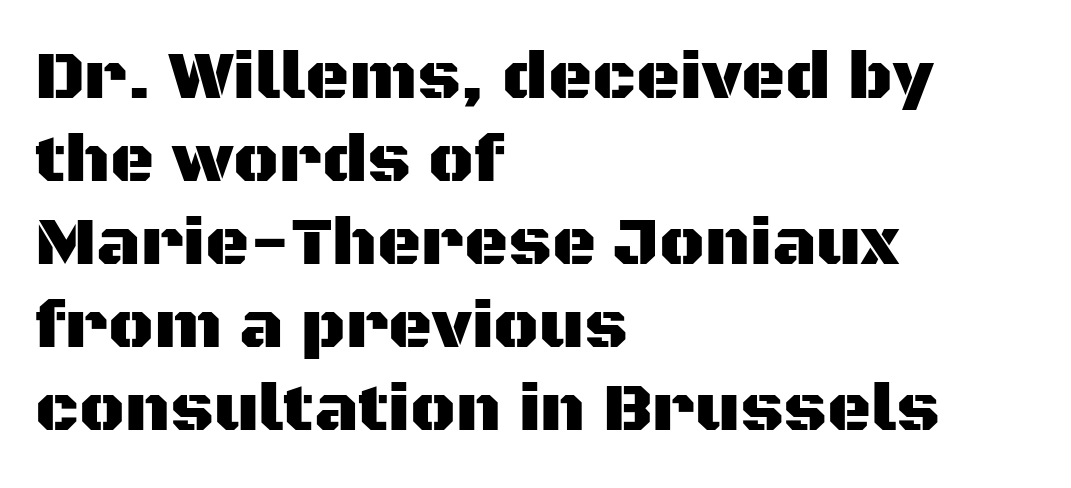
The image shows 68 px sans-serif type, upright; set left-aligned, line spacing 1.22x, normal letter spacing, not underlined; medium stroke contrast and a large x-height.
